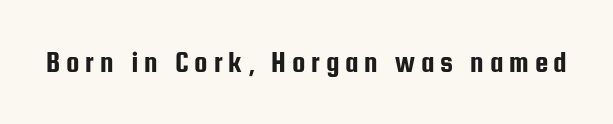
Q: Is the text italic (slanted)? A: No, it is upright.
Q: Is the typeface a serif or a sans-serif typeface? A: Sans-serif.
Q: Is the text underlined? A: No.
Q: Width (condensed, normal, or wide)? A: Condensed.
Q: Stroke contrast? A: Low.
Q: x-height? A: Medium.
Q: Monospaced? A: No.
